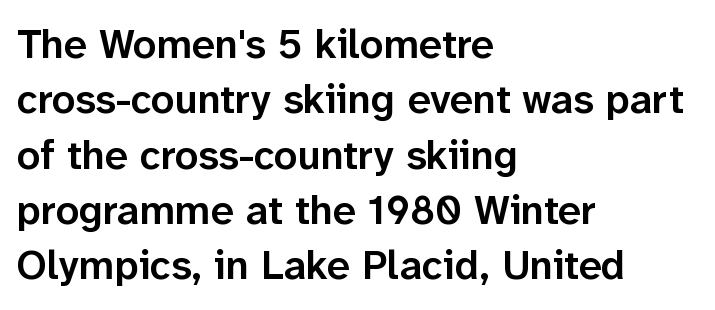
{"serif": "no", "italic": "no", "bold": "semi", "weight": "semibold", "width": "normal", "stroke_contrast": "low", "x_height": "medium", "monospaced": "no", "underline": "no", "align": "left", "line_spacing": "normal", "line_spacing_ratio": 1.35, "letter_spacing": "normal", "letter_spacing_em": 0.0, "glyph_px": 41}
